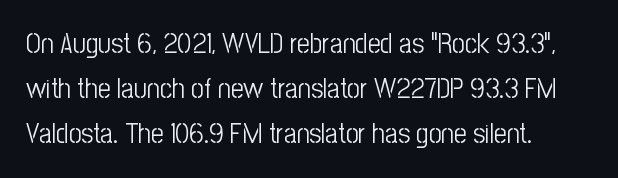
The image shows 28 px light, condensed sans-serif type, upright; set left-aligned, normal line spacing (1.6x), normal letter spacing, not underlined; low stroke contrast and a medium x-height.
